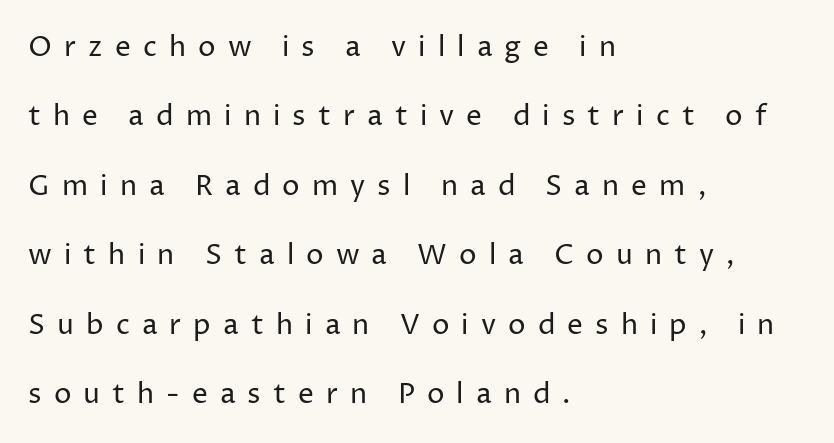
The image shows 28 px regular-weight sans-serif type, upright; set left-aligned, loose line spacing (2.48x), unusually wide letter spacing (+0.43 em), not underlined; low stroke contrast and a medium x-height.
